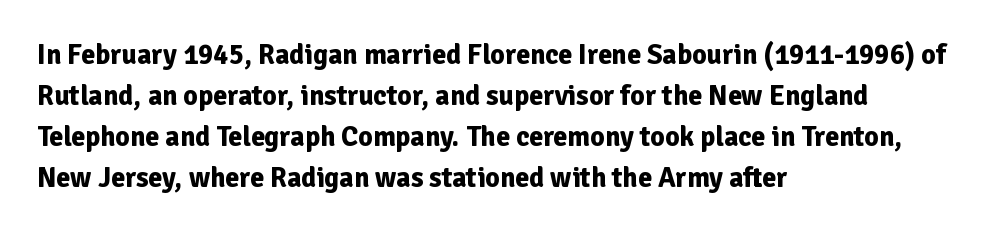
{"serif": "no", "italic": "no", "bold": "yes", "weight": "bold", "width": "normal", "stroke_contrast": "low", "x_height": "medium", "monospaced": "no", "underline": "no", "align": "left", "line_spacing": "normal", "line_spacing_ratio": 1.47, "letter_spacing": "normal", "letter_spacing_em": 0.0, "glyph_px": 28}
